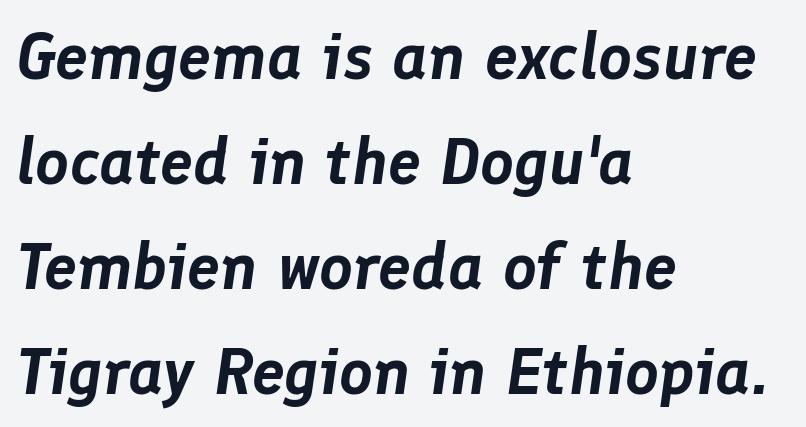
Leftover space on each line is placed entirely after the last word. No word sits above an underline. Default kerning and tracking; the words read as compact shapes. Do the characters align in a grid? No, the font is proportional.
